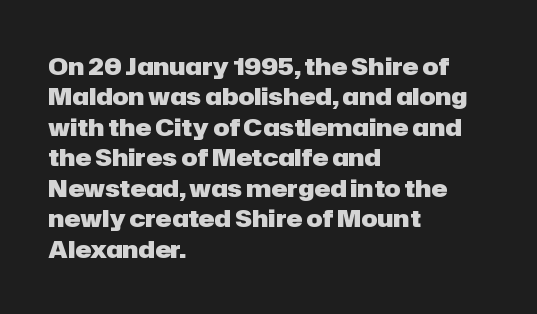
{"italic": "no", "bold": "yes", "underline": "no", "align": "left", "line_spacing": "normal", "line_spacing_ratio": 1.27, "letter_spacing": "normal", "letter_spacing_em": 0.0, "glyph_px": 24}
